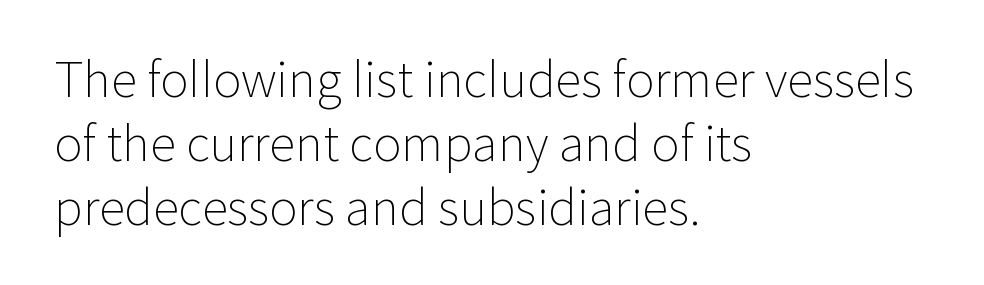
{"serif": "no", "italic": "no", "bold": "no", "weight": "light", "width": "normal", "stroke_contrast": "low", "x_height": "medium", "monospaced": "no", "underline": "no", "align": "left", "line_spacing": "normal", "line_spacing_ratio": 1.33, "letter_spacing": "normal", "letter_spacing_em": 0.0, "glyph_px": 48}
